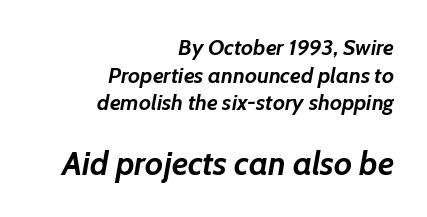
Q: Is the text bold? A: Yes.
Q: Is the text italic (slanted)? A: Yes, it leans right by about 7 degrees.
Q: Is the text underlined? A: No.
Q: How is the paragraph aligned? A: Right-aligned.
Q: Is the spacing between letters normal or unusually wide? A: Normal.
Q: Is the spacing between lines tight, normal or loose? A: Normal.
Q: Which block of text is set in a larger size, the first (top) or the second (bottom)? A: The second (bottom) one.
Q: Width (condensed, normal, or wide)? A: Normal.
Q: Stroke contrast? A: Low.
Q: x-height? A: Medium.
Q: Monospaced? A: No.
